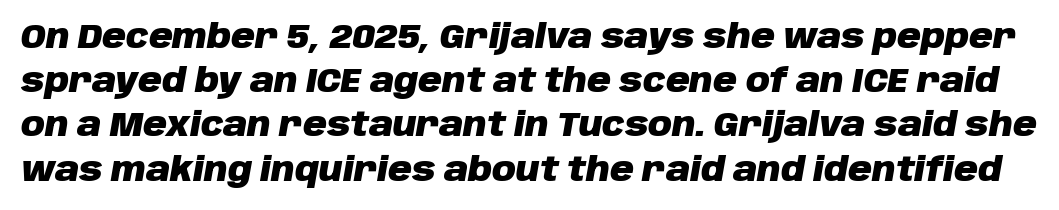
Q: Is the text bold? A: Yes.
Q: Is the text italic (slanted)? A: Yes, it leans right by about 10 degrees.
Q: Is the text underlined? A: No.
Q: Is the spacing between letters normal or unusually wide? A: Normal.
Q: Is the spacing between lines tight, normal or loose? A: Normal.
Q: Width (condensed, normal, or wide)? A: Normal.
Q: Stroke contrast? A: Low.
Q: x-height? A: Large.
Q: Monospaced? A: No.
